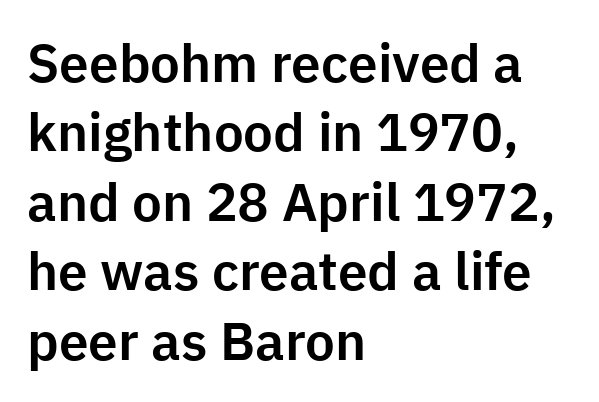
The image shows 53 px sans-serif type, upright; set left-aligned, normal line spacing (1.31x), normal letter spacing, not underlined; low stroke contrast and a medium x-height.
